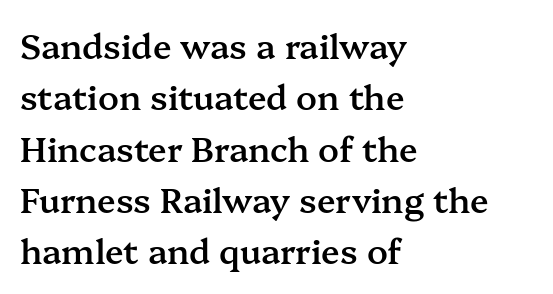
{"serif": "yes", "italic": "no", "bold": "semi", "weight": "semibold", "width": "normal", "stroke_contrast": "medium", "x_height": "medium", "monospaced": "no", "underline": "no", "align": "left", "line_spacing": "normal", "line_spacing_ratio": 1.51, "letter_spacing": "normal", "letter_spacing_em": 0.0, "glyph_px": 34}
